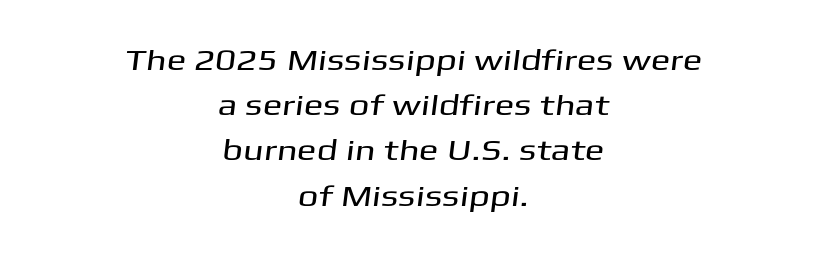
Notice how descenders clear the ascenders below comfortably — that's standard leading. Regarding serifs, this sample does without them. A typesetter would call this proportional, since set widths differ per character. These lines stack symmetrically, like a column narrowing and widening about its center. The tracking reads as untouched default to a designer's eye. Rule under the text: the space is simply empty.
